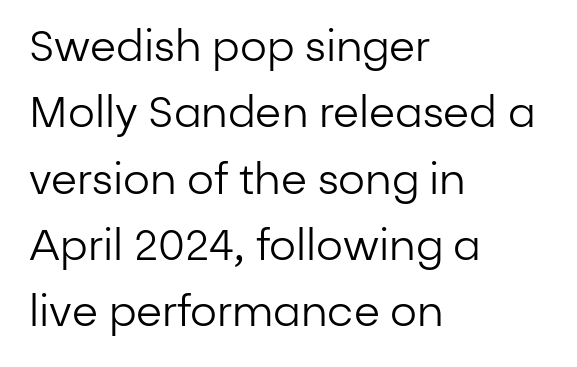
The image shows 42 px regular-weight sans-serif type, upright; set left-aligned, normal line spacing (1.58x), normal letter spacing, not underlined; low stroke contrast and a medium x-height.
